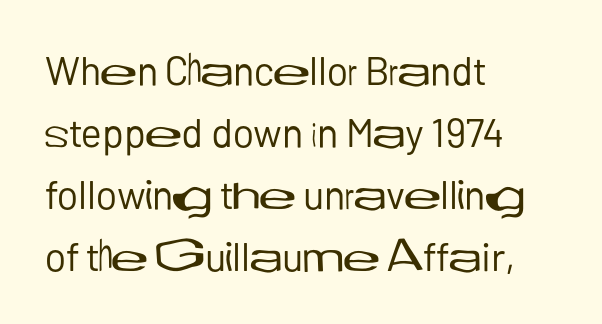
The image shows 40 px regular-weight sans-serif type, upright; set left-aligned, normal line spacing (1.55x), normal letter spacing, not underlined; low stroke contrast and a medium x-height.
